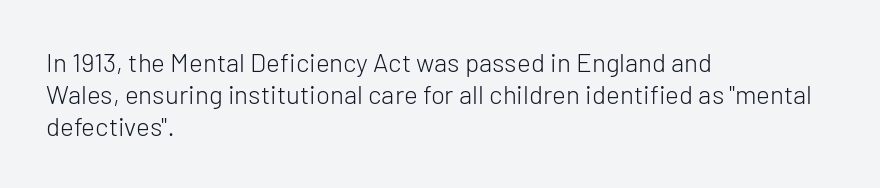
The image shows 26 px text type, upright; set left-aligned, line spacing 1.23x, normal letter spacing, not underlined.
